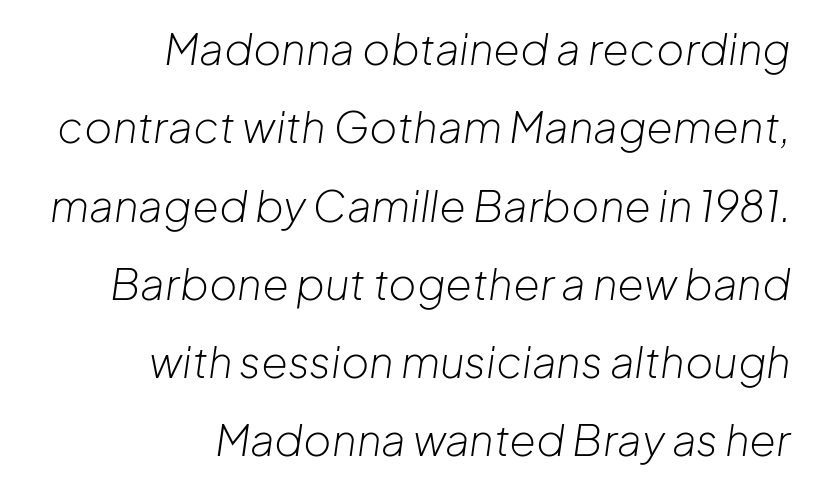
Q: Is the text bold? A: No.
Q: Is the text italic (slanted)? A: Yes, it leans right by about 8 degrees.
Q: Is the text underlined? A: No.
Q: How is the paragraph aligned? A: Right-aligned.
Q: Is the spacing between letters normal or unusually wide? A: Normal.
Q: Width (condensed, normal, or wide)? A: Normal.
Q: Stroke contrast? A: Low.
Q: x-height? A: Medium.
Q: Monospaced? A: No.
